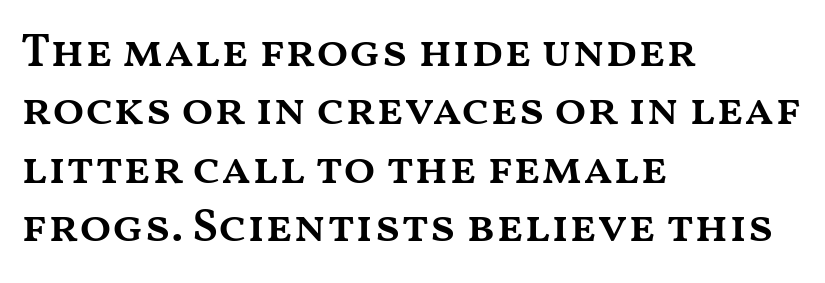
{"italic": "no", "bold": "semi", "weight": "semibold", "width": "wide", "stroke_contrast": "medium", "x_height": "medium", "monospaced": "no", "underline": "no", "align": "left", "line_spacing_ratio": 1.24, "letter_spacing": "normal", "letter_spacing_em": 0.0, "glyph_px": 47}
